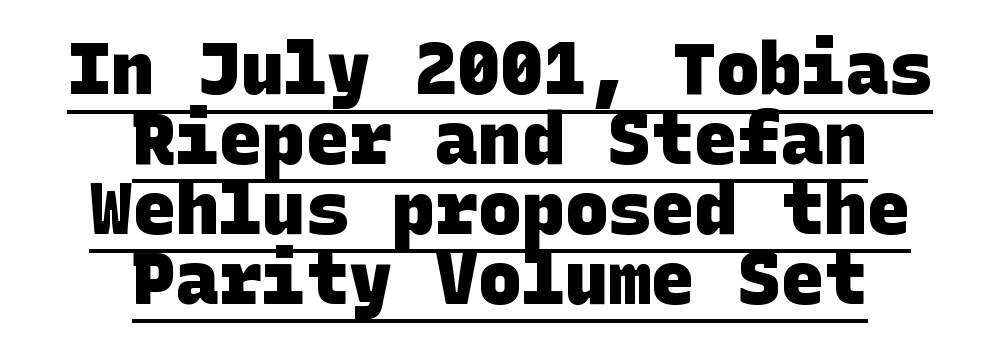
Q: Is the text bold? A: Yes.
Q: Is the typeface a serif or a sans-serif typeface? A: Sans-serif.
Q: Is the text underlined? A: Yes.
Q: How is the paragraph aligned? A: Centered.
Q: Is the spacing between letters normal or unusually wide? A: Normal.
Q: Is the spacing between lines tight, normal or loose? A: Tight.
Q: Width (condensed, normal, or wide)? A: Normal.
Q: Stroke contrast? A: Low.
Q: x-height? A: Large.
